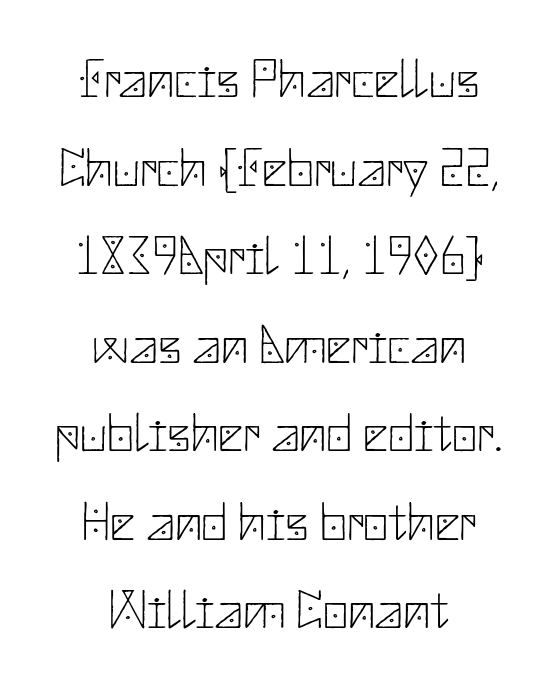
The image shows 55 px thin sans-serif type, upright; set centered, normal line spacing (1.61x), normal letter spacing, not underlined; low stroke contrast and a small x-height.
